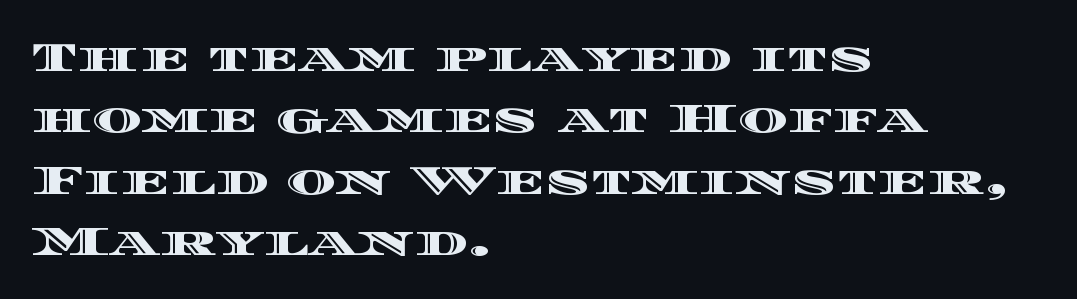
The typesetter chose a ragged-right arrangement here. These lines are rendered in a variable-pitch font. These lines were composed using upright roman letters. Compared with typical body copy, the letter spacing here is the same. These lines sit exactly where default settings would place them.
